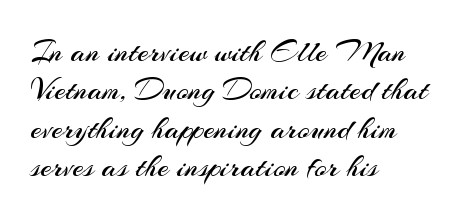
The tracking reads as untouched default to a designer's eye. In CSS terms this would be text-align: left. No feet cap the strokes, marking this as sans-serif type. The strokes carry an ordinary text weight at most. Each row of text sits above clean, open space.
